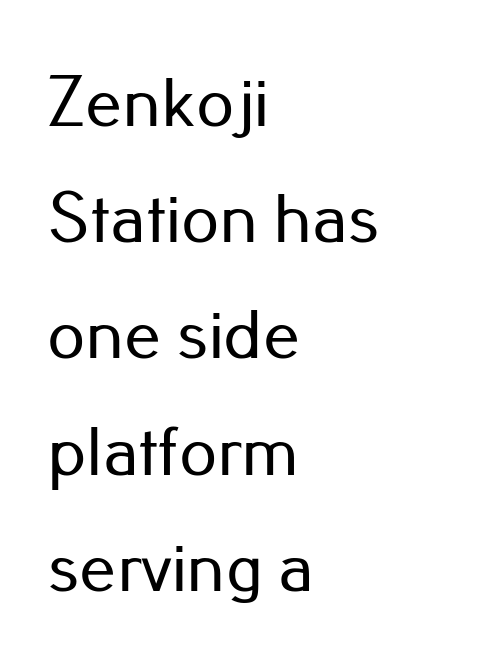
Q: Is the text italic (slanted)? A: No, it is upright.
Q: Is the typeface a serif or a sans-serif typeface? A: Sans-serif.
Q: Is the text underlined? A: No.
Q: How is the paragraph aligned? A: Left-aligned.
Q: Is the spacing between letters normal or unusually wide? A: Normal.
Q: Is the spacing between lines tight, normal or loose? A: Normal.
Q: Width (condensed, normal, or wide)? A: Normal.
Q: Stroke contrast? A: Low.
Q: x-height? A: Small.
Q: Monospaced? A: No.
